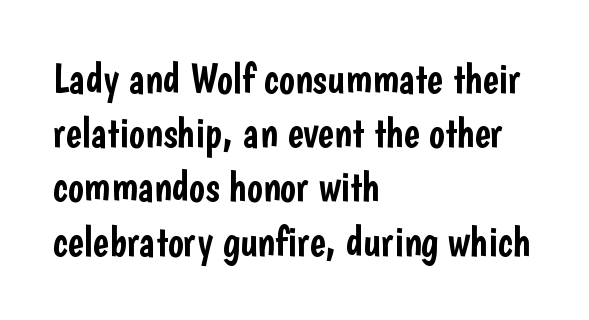
The image shows 42 px condensed sans-serif type, upright; set left-aligned, normal line spacing (1.29x), normal letter spacing, not underlined; low stroke contrast and a medium x-height.
